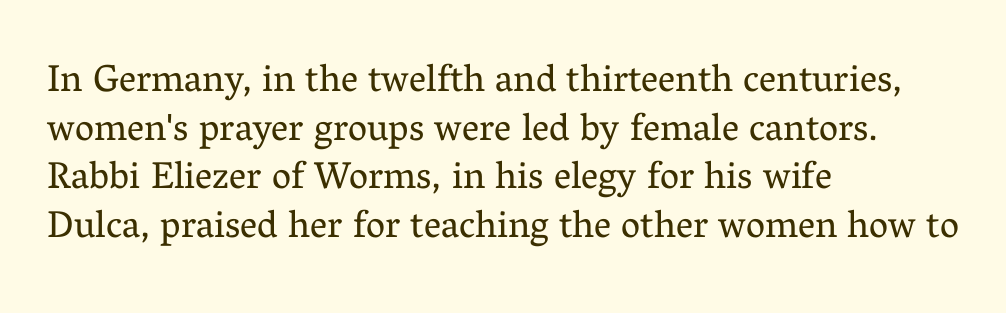
Words float on clear page, feet unadorned. Think of a printed novel: that variable character pitch is what you see here. The designer went with a serif here, giving each stem small feet. Whoever set this chose a conventional vertical rhythm. The lettering holds an erect, upright posture throughout. Stroke thickness stays within the range of a standard reading face or lighter.
